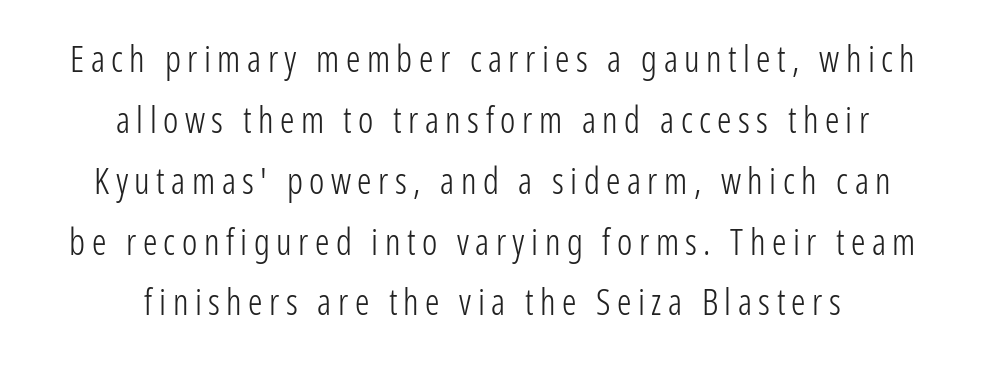
The space beneath each line is pristine and unruled. The letterforms sit at book weight or below. Is the block centered? Yes — each line is placed symmetrically about the middle. Vertically, the passage feels balanced, rows spaced as you'd expect.
